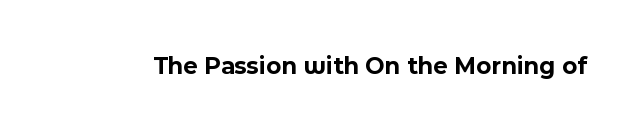
Underlining? Definitely not there. Strong, thick strokes mark this as bold type. This sample uses an upright cut, with every glyph sitting square on the baseline. A typesetter would call this zero additional tracking.
